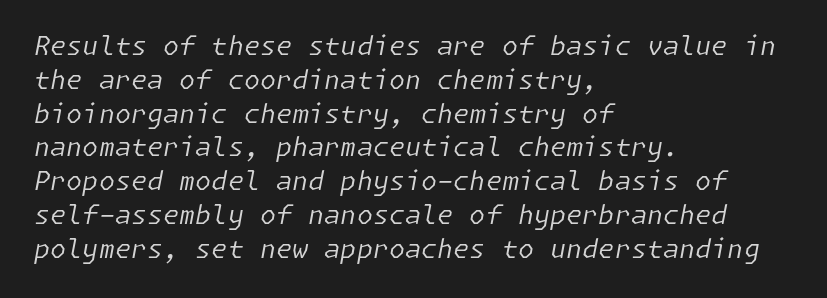
The image shows 26 px text type, italic (leaning right); set left-aligned, normal line spacing (1.3x), normal letter spacing, not underlined.
